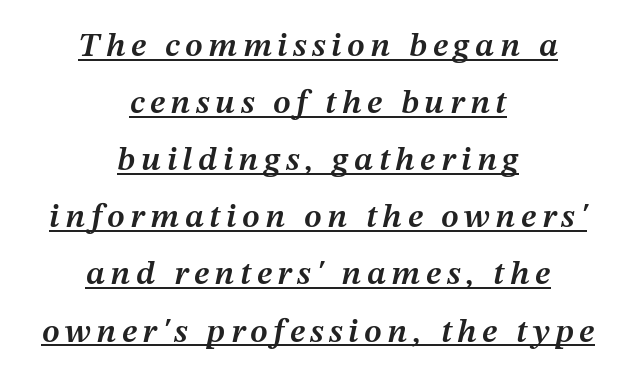
Q: Is the text bold? A: Semi-bold.
Q: Is the text italic (slanted)? A: Yes, it leans right by about 12 degrees.
Q: Is the text underlined? A: Yes.
Q: How is the paragraph aligned? A: Centered.
Q: Is the spacing between lines tight, normal or loose? A: Normal.
Q: Width (condensed, normal, or wide)? A: Normal.
Q: Stroke contrast? A: Medium.
Q: x-height? A: Medium.
Q: Monospaced? A: No.
